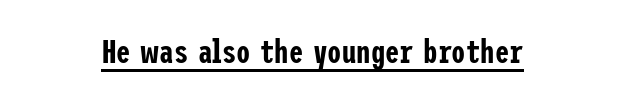
The image shows 32 px condensed sans-serif type, upright; set normal letter spacing, underlined; low stroke contrast and a medium x-height.
